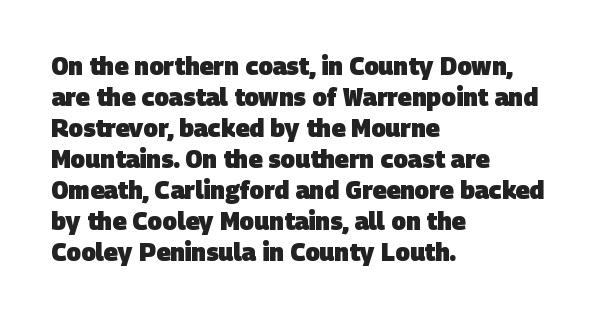
Q: Is the text bold? A: Yes.
Q: Is the text underlined? A: No.
Q: How is the paragraph aligned? A: Left-aligned.
Q: Is the spacing between letters normal or unusually wide? A: Normal.
Q: Is the spacing between lines tight, normal or loose? A: Normal.
